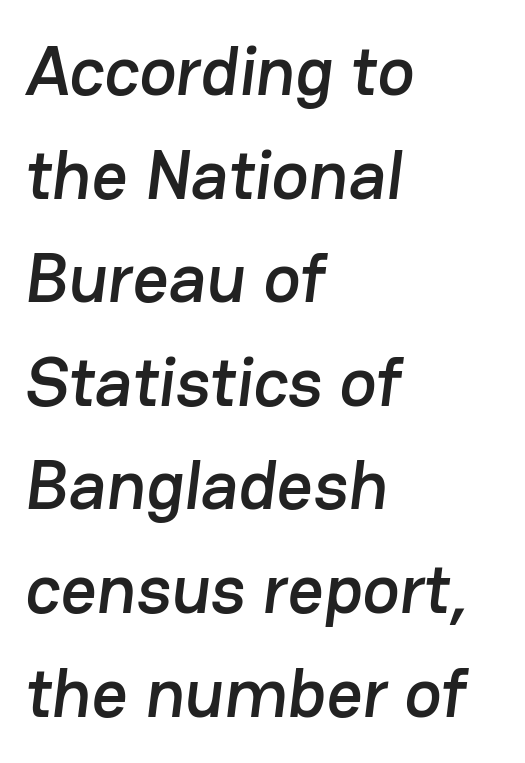
{"serif": "no", "width": "normal", "stroke_contrast": "low", "x_height": "medium", "monospaced": "no", "underline": "no", "align": "left", "line_spacing": "normal", "line_spacing_ratio": 1.48, "letter_spacing": "normal", "letter_spacing_em": 0.0, "glyph_px": 70}
